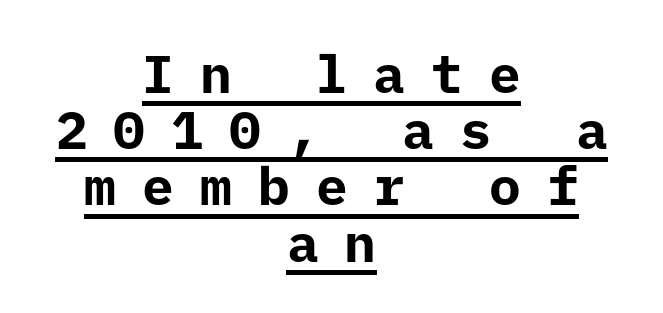
{"serif": "no", "italic": "no", "bold": "yes", "weight": "bold", "width": "normal", "stroke_contrast": "low", "x_height": "medium", "underline": "yes", "align": "center", "line_spacing": "tight", "line_spacing_ratio": 1.06, "letter_spacing": "wide", "letter_spacing_em": 0.49, "glyph_px": 53}
